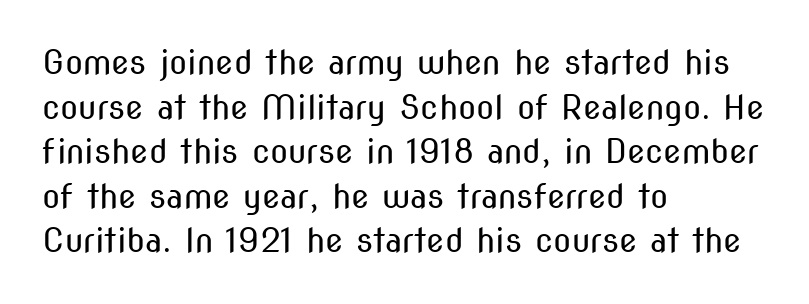
The paragraph shown leans on its left margin. Spacing between characters is what you'd get straight out of the box. You can tell from the bare stems that sans-serif type was used. Notice how the stems are strictly vertical — no italics here. Notice how descenders clear the ascenders below comfortably — that's standard leading.
